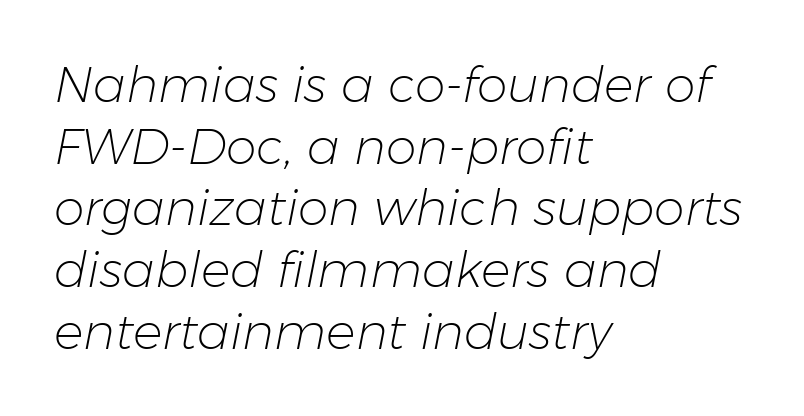
Do the characters align in a grid? No, the font is proportional. A classic flush-left, rag-right setting is used for this passage. Short note: letters normally spaced. Weight class: somewhere from thin through regular.
